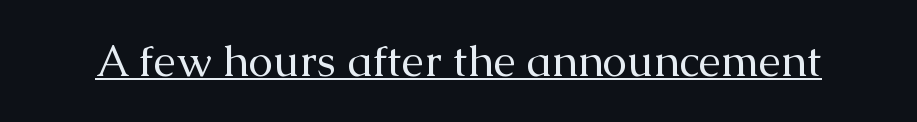
Here the designer chose a conventional face with non-uniform glyph widths. Tracking value appears to be zero — textbook default spacing. Compared with a typical body face, this is equally light or lighter still. Underlining? Definitely there.
